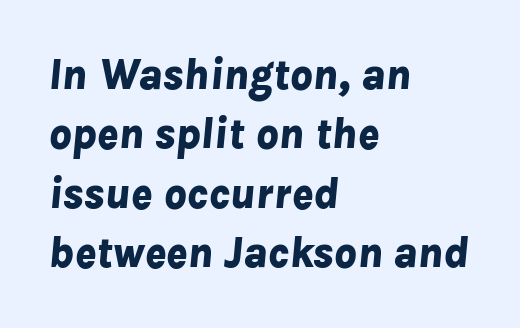
The image shows 44 px bold type, italic (leaning right); set left-aligned, normal line spacing (1.35x), normal letter spacing, not underlined; low stroke contrast and a medium x-height.
